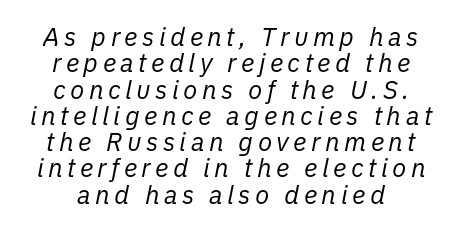
Q: Is the text bold? A: No.
Q: Is the text italic (slanted)? A: Yes, it leans right by about 11 degrees.
Q: Is the text underlined? A: No.
Q: How is the paragraph aligned? A: Centered.
Q: Is the spacing between lines tight, normal or loose? A: Tight.
